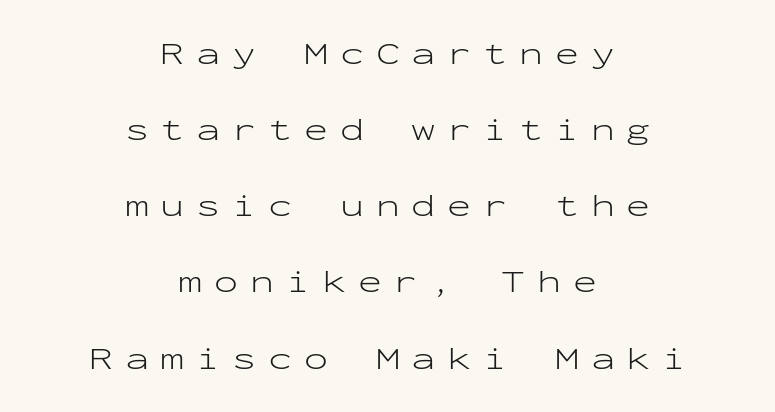
Between one letter and the next there's a generous, obvious gap. Stroke mass is kept to a normal reading level or below. Fixed-width glyphs throughout — classic coding-font behaviour. It's the straight-up-and-down kind of type.
